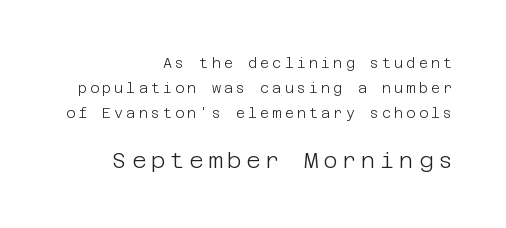
Q: Is the text bold? A: No.
Q: Is the text italic (slanted)? A: No, it is upright.
Q: Is the text underlined? A: No.
Q: How is the paragraph aligned? A: Right-aligned.
Q: Is the spacing between letters normal or unusually wide? A: Unusually wide.
Q: Which block of text is set in a larger size, the first (top) or the second (bottom)? A: The second (bottom) one.
